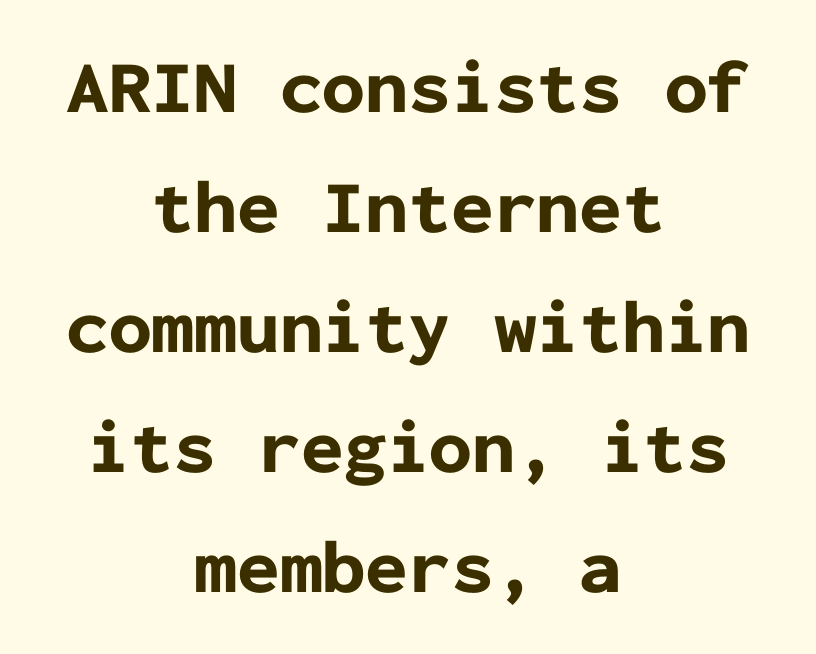
{"serif": "no", "italic": "no", "bold": "yes", "weight": "bold", "width": "normal", "stroke_contrast": "low", "x_height": "medium", "monospaced": "yes", "underline": "no", "align": "center", "line_spacing": "normal", "line_spacing_ratio": 1.58, "letter_spacing": "normal", "letter_spacing_em": 0.0, "glyph_px": 76}
